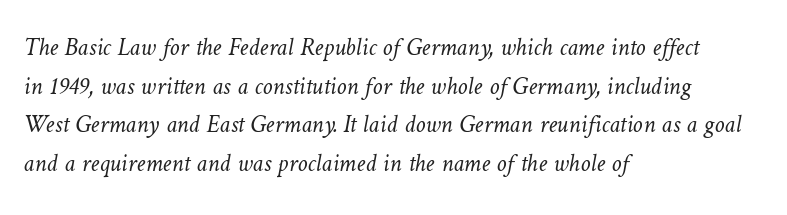
The image shows 25 px text type; set left-aligned, normal line spacing (1.55x), normal letter spacing, not underlined.
